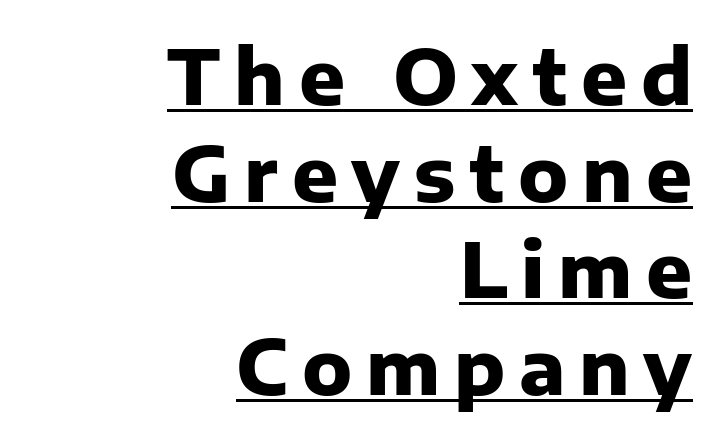
The image shows 76 px heavy sans-serif type, upright; set right-aligned, normal line spacing (1.27x), underlined; low stroke contrast and a medium x-height.
